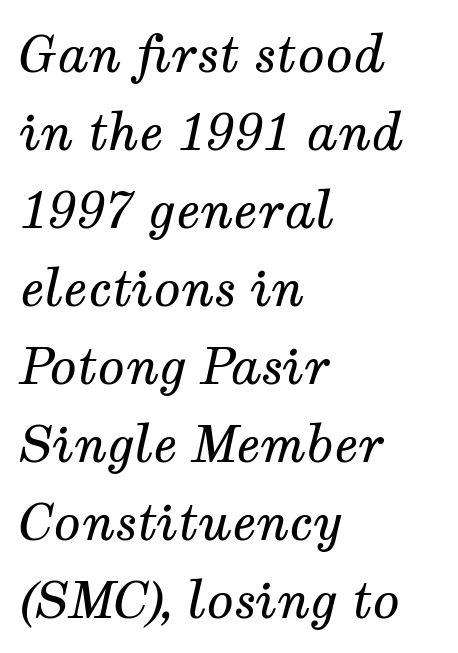
{"serif": "yes", "italic": "yes", "lean": "right", "slant_degrees": 12, "bold": "no", "weight": "regular", "width": "normal", "stroke_contrast": "medium", "x_height": "medium", "monospaced": "no", "underline": "no", "align": "left", "line_spacing": "normal", "line_spacing_ratio": 1.56, "letter_spacing": "normal", "letter_spacing_em": 0.0, "glyph_px": 50}
